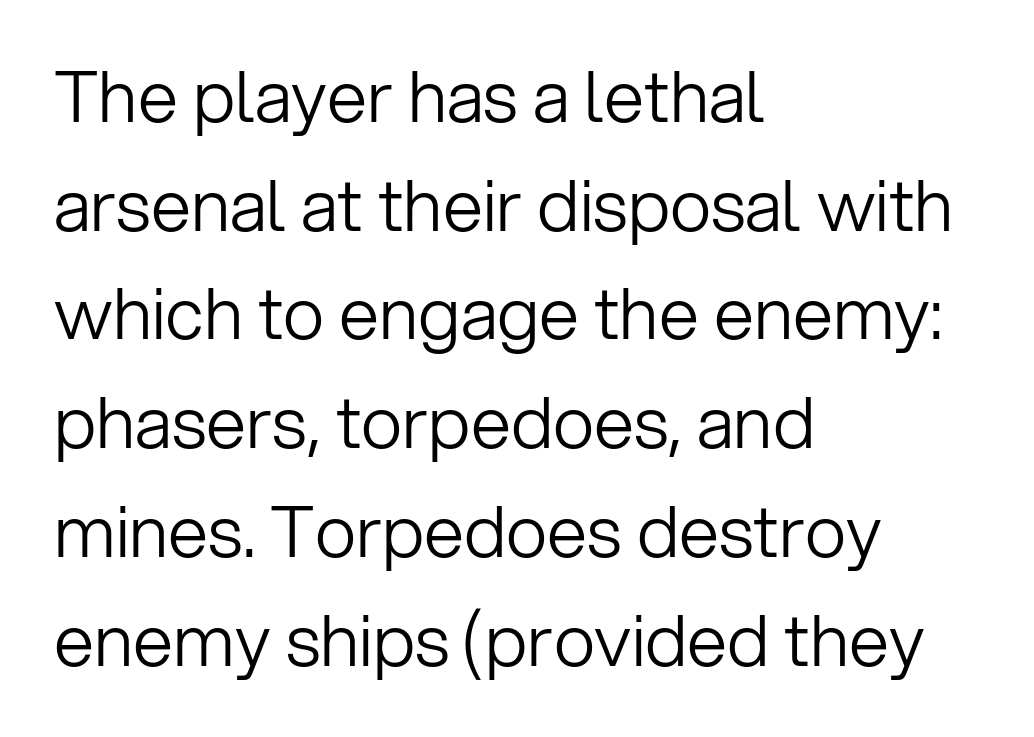
The letterforms sit shoulder to shoulder at normal distance. This sample is left-justified, so line endings fall wherever the words run out. Plain, unruled lines of type. Varying glyph widths throughout — classic text-font behaviour.
